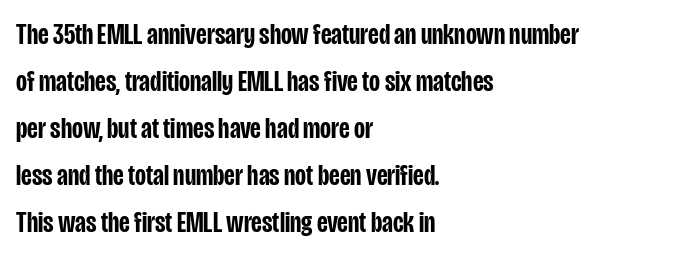
{"serif": "no", "italic": "no", "bold": "semi", "weight": "semibold", "width": "condensed", "stroke_contrast": "low", "x_height": "large", "monospaced": "no", "underline": "no", "align": "left", "line_spacing": "normal", "line_spacing_ratio": 1.57, "letter_spacing": "normal", "letter_spacing_em": 0.0, "glyph_px": 30}
